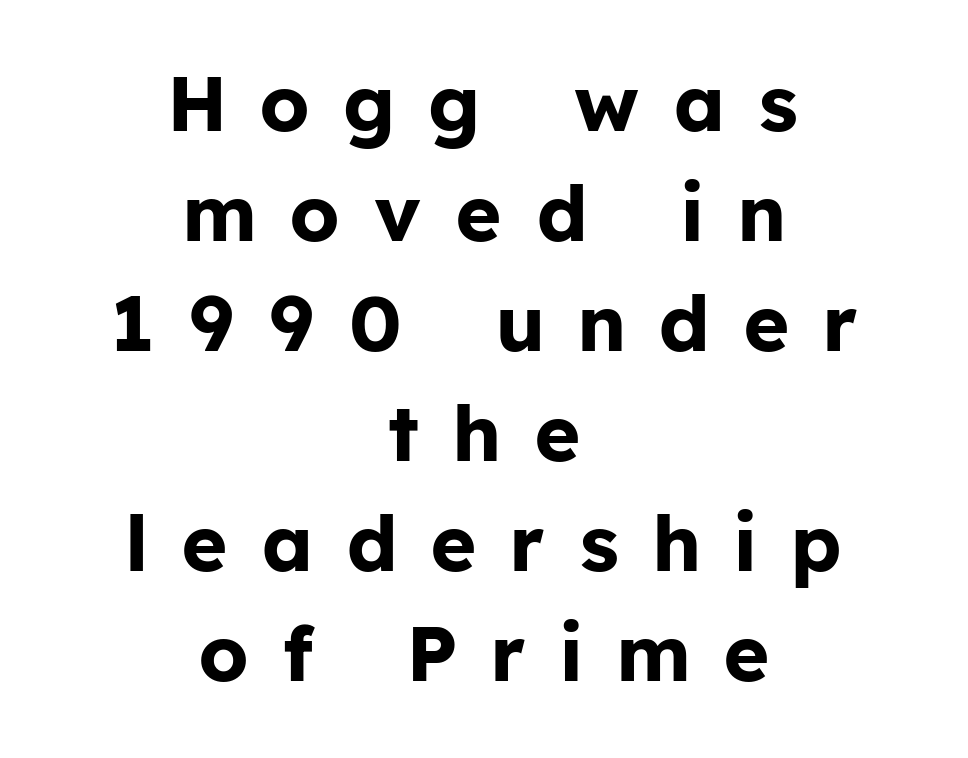
The image shows 78 px bold sans-serif type, upright; set centered, normal line spacing (1.41x), unusually wide letter spacing (+0.45 em), not underlined; low stroke contrast and a medium x-height.
